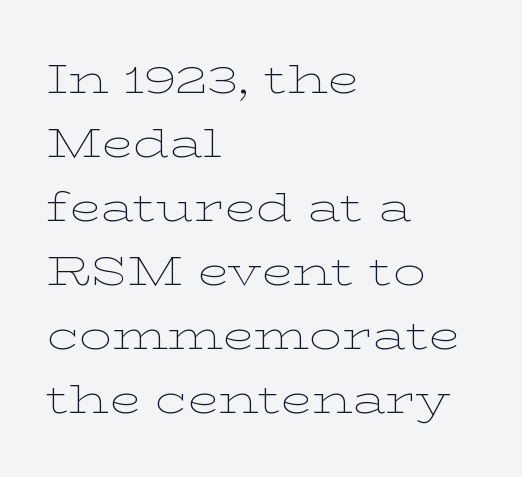
{"serif": "yes", "italic": "no", "bold": "no", "weight": "thin", "width": "wide", "stroke_contrast": "low", "x_height": "medium", "monospaced": "no", "underline": "no", "align": "left", "line_spacing": "normal", "line_spacing_ratio": 1.56, "letter_spacing": "normal", "letter_spacing_em": 0.0, "glyph_px": 41}
